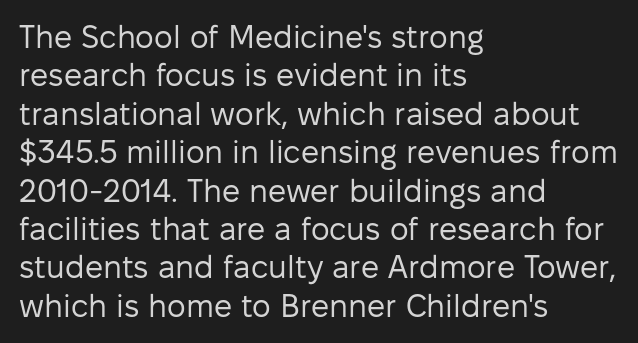
Q: Is the text bold? A: No.
Q: Is the text italic (slanted)? A: No, it is upright.
Q: Is the typeface a serif or a sans-serif typeface? A: Sans-serif.
Q: Is the text underlined? A: No.
Q: How is the paragraph aligned? A: Left-aligned.
Q: Is the spacing between letters normal or unusually wide? A: Normal.
Q: Width (condensed, normal, or wide)? A: Normal.
Q: Stroke contrast? A: Low.
Q: x-height? A: Medium.
Q: Monospaced? A: No.
